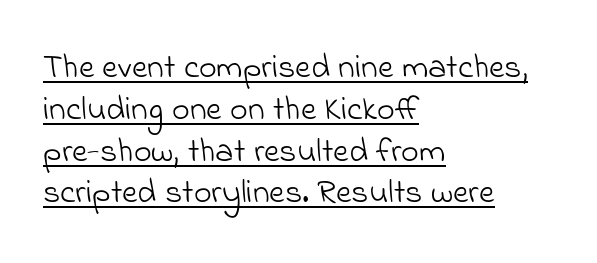
The image shows 34 px light sans-serif type; set left-aligned, line spacing 1.23x, normal letter spacing, underlined; low stroke contrast and a small x-height.
